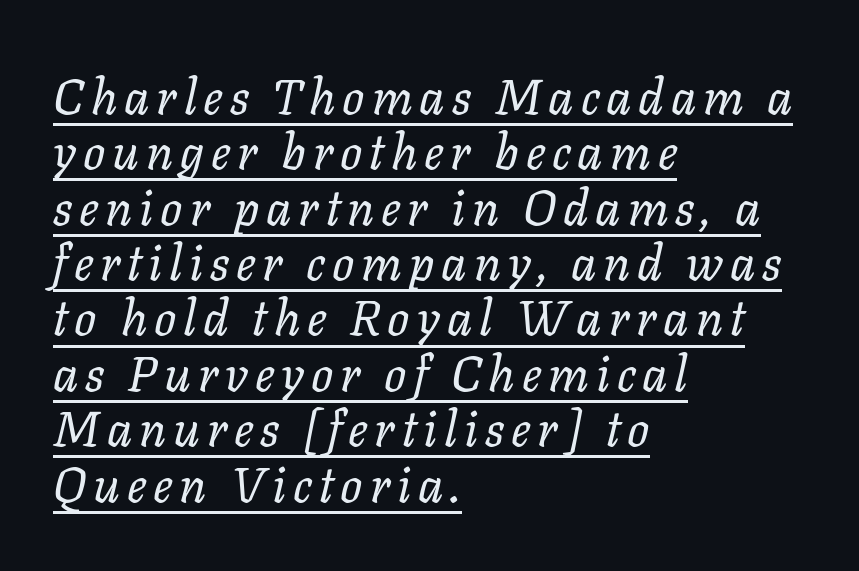
Q: Is the text bold? A: No.
Q: Is the text italic (slanted)? A: Yes, it leans right by about 11 degrees.
Q: Is the text underlined? A: Yes.
Q: How is the paragraph aligned? A: Left-aligned.
Q: Is the spacing between lines tight, normal or loose? A: Tight.
Q: Width (condensed, normal, or wide)? A: Normal.
Q: Stroke contrast? A: Low.
Q: x-height? A: Medium.
Q: Monospaced? A: No.
